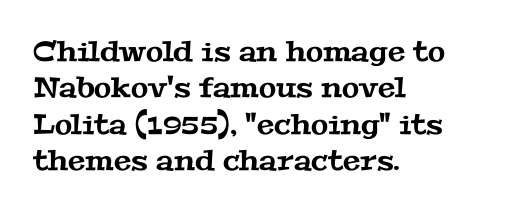
{"serif": "yes", "width": "wide", "stroke_contrast": "medium", "x_height": "medium", "monospaced": "no", "underline": "no", "align": "left", "line_spacing": "normal", "line_spacing_ratio": 1.3, "letter_spacing": "normal", "letter_spacing_em": 0.0, "glyph_px": 28}
